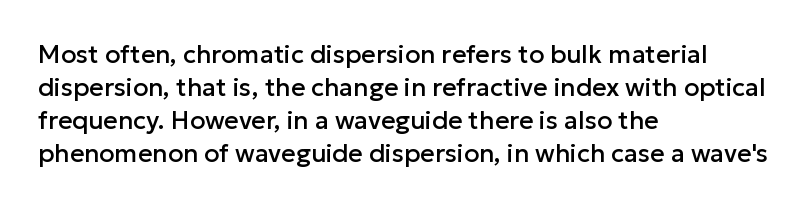
Every row of glyphs begins at an identical x-position on the left. Words appear dense and cohesive because spacing is normal. Unlike italic type, these characters show no tilt at all. Vertical spacing — default. Check under the words: just untouched page.
